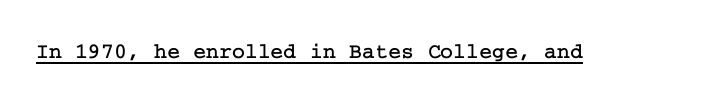
Q: Is the text italic (slanted)? A: No, it is upright.
Q: Is the text underlined? A: Yes.
Q: Is the spacing between letters normal or unusually wide? A: Normal.
